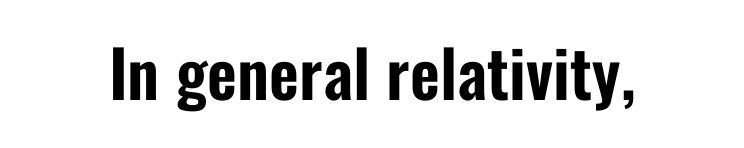
Here the designer chose a conventional face with non-uniform glyph widths. Unlike a traditional serif, this face leaves its strokes unadorned. Lines of text with bare space underneath. Nobody touched the tracking dial on this one. Vertical strokes here are truly vertical.
